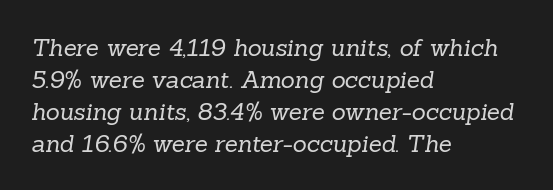
Q: Is the text bold? A: No.
Q: Is the text underlined? A: No.
Q: How is the paragraph aligned? A: Left-aligned.
Q: Is the spacing between letters normal or unusually wide? A: Normal.
Q: Is the spacing between lines tight, normal or loose? A: Normal.
